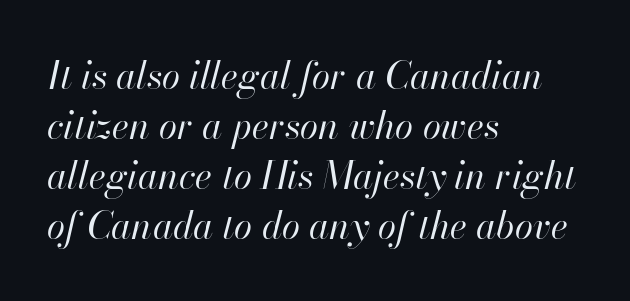
{"italic": "yes", "lean": "right", "slant_degrees": 13, "bold": "no", "weight": "regular", "width": "normal", "stroke_contrast": "high", "x_height": "small", "monospaced": "no", "underline": "no", "align": "left", "line_spacing": "normal", "line_spacing_ratio": 1.35, "letter_spacing": "normal", "letter_spacing_em": 0.0, "glyph_px": 37}
